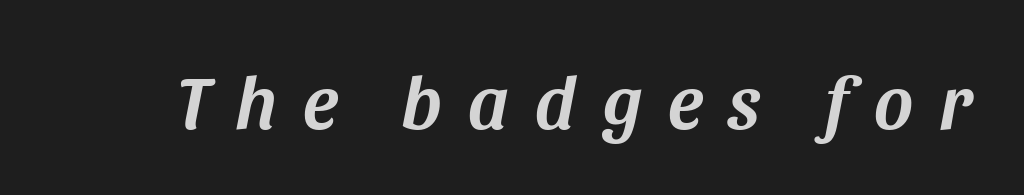
Is this a fixed-width face? No — the glyphs have proportional, varying widths. Only glyphs here, with clear space below each row. Style check: oblique. The type is letterspaced generously, with wide tracking.
